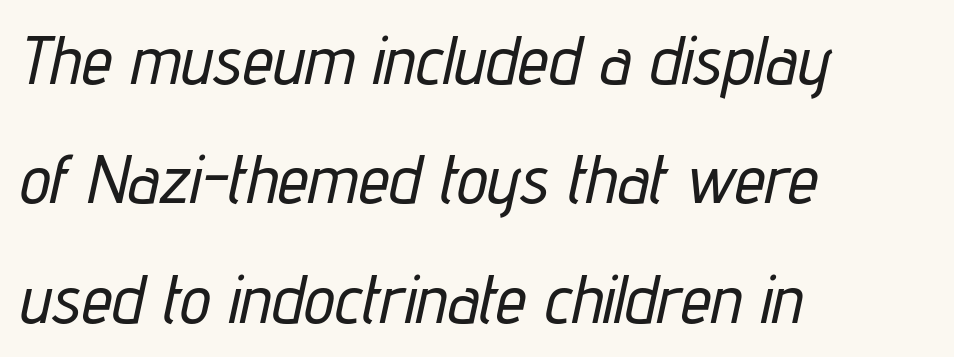
Q: Is the text italic (slanted)? A: Yes, it leans right by about 12 degrees.
Q: Is the text underlined? A: No.
Q: How is the paragraph aligned? A: Left-aligned.
Q: Is the spacing between letters normal or unusually wide? A: Normal.
Q: Width (condensed, normal, or wide)? A: Condensed.
Q: Stroke contrast? A: Low.
Q: x-height? A: Medium.
Q: Monospaced? A: No.
